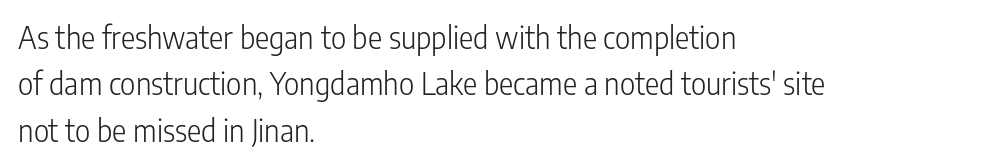
The image shows 30 px light, condensed sans-serif type, upright; set left-aligned, normal line spacing (1.55x), normal letter spacing, not underlined; low stroke contrast and a medium x-height.
